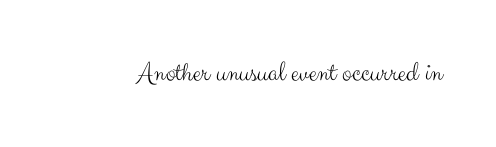
{"serif": "no", "bold": "no", "weight": "light", "width": "normal", "stroke_contrast": "medium", "x_height": "small", "monospaced": "no", "underline": "no", "letter_spacing": "normal", "letter_spacing_em": 0.0, "glyph_px": 29}
